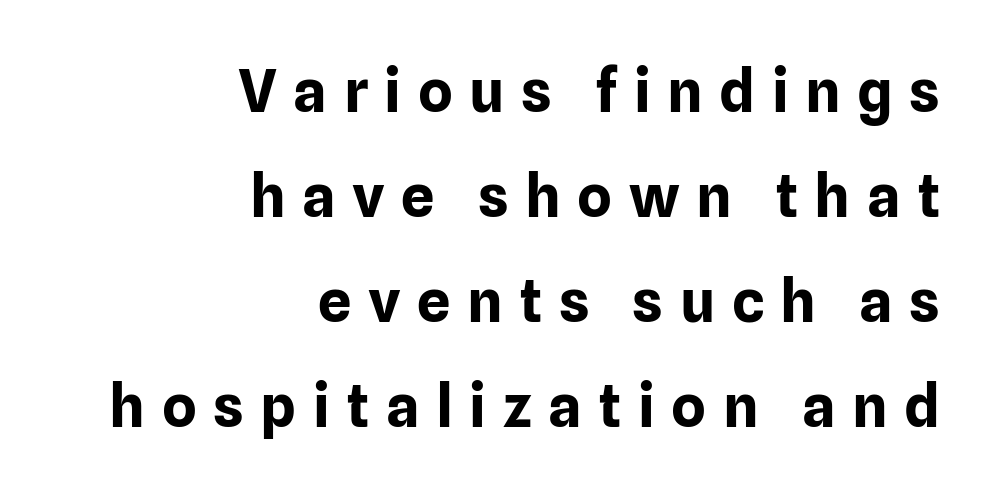
The image shows 59 px bold sans-serif type, upright; set right-aligned, line spacing 1.78x, unusually wide letter spacing (+0.28 em), not underlined; low stroke contrast and a medium x-height.
